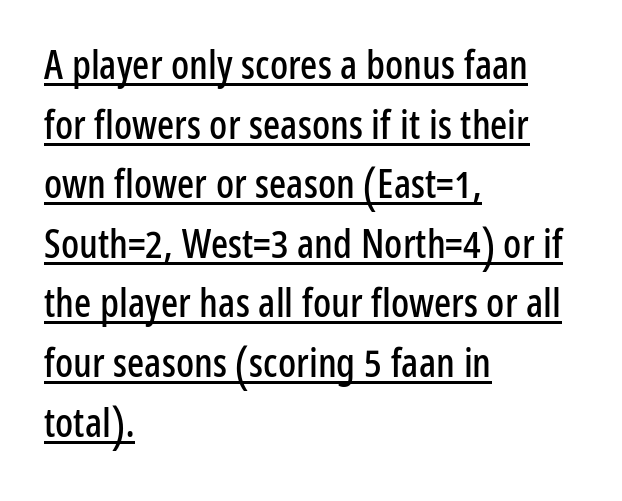
The image shows 40 px condensed sans-serif type, upright; set left-aligned, normal line spacing (1.49x), normal letter spacing, underlined; low stroke contrast and a medium x-height.
